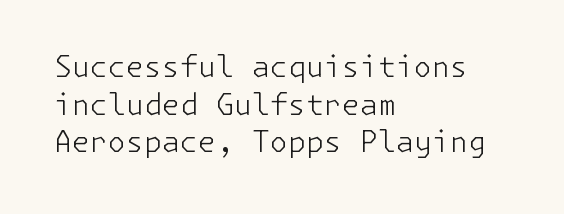
{"serif": "no", "italic": "no", "bold": "no", "weight": "light", "width": "normal", "stroke_contrast": "low", "x_height": "medium", "underline": "no", "align": "left", "line_spacing": "normal", "line_spacing_ratio": 1.3, "letter_spacing": "normal", "letter_spacing_em": 0.0, "glyph_px": 29}
